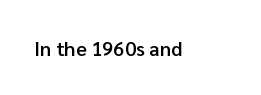
{"italic": "no", "bold": "semi", "underline": "no", "letter_spacing": "normal", "letter_spacing_em": 0.0, "glyph_px": 20}
